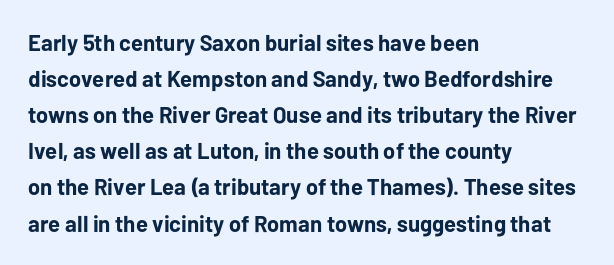
Q: Is the text bold? A: Yes.
Q: Is the text italic (slanted)? A: No, it is upright.
Q: Is the text underlined? A: No.
Q: How is the paragraph aligned? A: Left-aligned.
Q: Is the spacing between letters normal or unusually wide? A: Normal.
Q: Is the spacing between lines tight, normal or loose? A: Normal.
